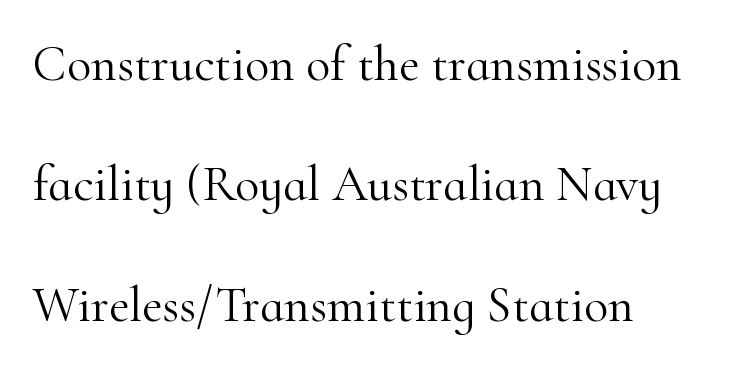
{"serif": "yes", "italic": "no", "bold": "no", "weight": "light", "width": "normal", "stroke_contrast": "high", "x_height": "small", "monospaced": "no", "underline": "no", "align": "left", "line_spacing": "loose", "line_spacing_ratio": 2.41, "letter_spacing": "normal", "letter_spacing_em": 0.0, "glyph_px": 50}
